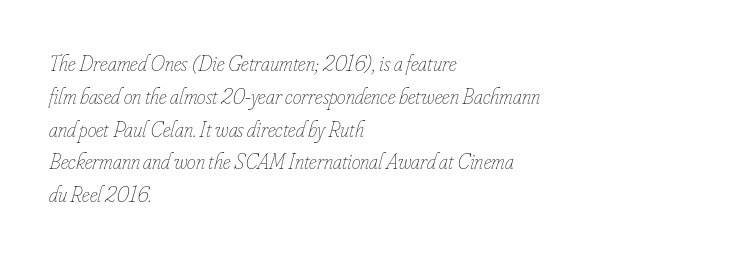
The image shows 22 px text type, italic (leaning right); set left-aligned, normal line spacing (1.49x), normal letter spacing, not underlined.
